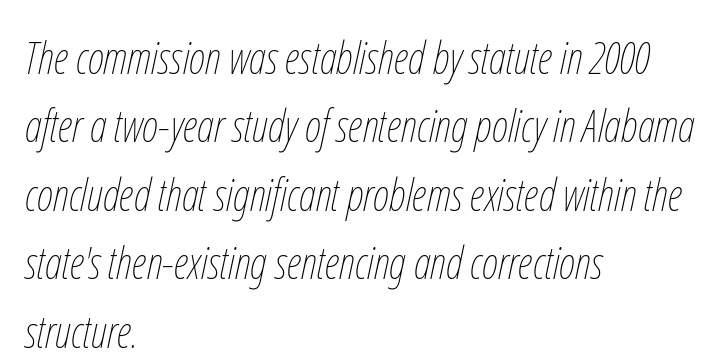
Q: Is the text bold? A: No.
Q: Is the text italic (slanted)? A: Yes, it leans right by about 12 degrees.
Q: Is the text underlined? A: No.
Q: How is the paragraph aligned? A: Left-aligned.
Q: Is the spacing between letters normal or unusually wide? A: Normal.
Q: Is the spacing between lines tight, normal or loose? A: Normal.
Q: Width (condensed, normal, or wide)? A: Condensed.
Q: Stroke contrast? A: Low.
Q: x-height? A: Medium.
Q: Monospaced? A: No.
